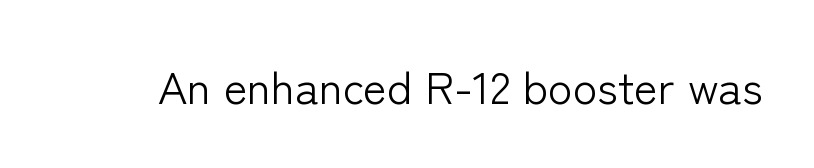
The image shows 45 px light sans-serif type, upright; set normal letter spacing, not underlined; low stroke contrast and a medium x-height.
